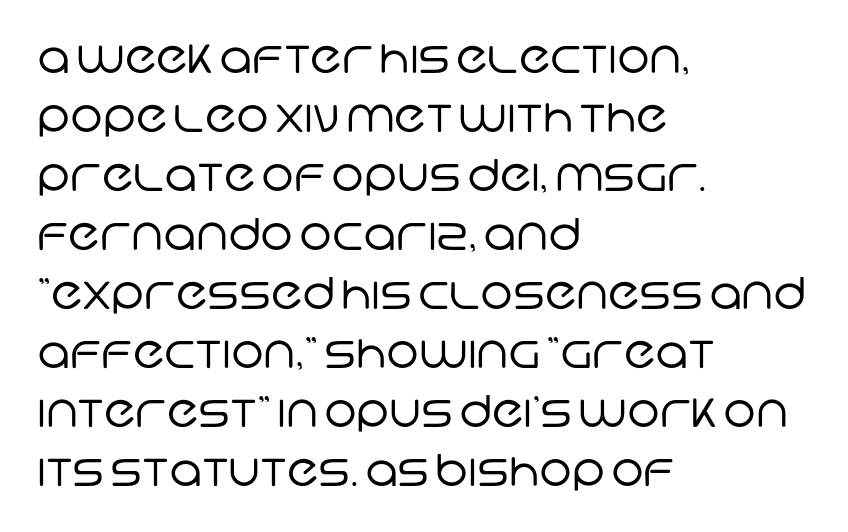
Horizontally, the lines are justified to the leading edge only. Note: no serifs on the glyphs. Honestly, the letter spacing is just normal — you wouldn't notice it. The rows are spaced the way most documents space them. Is this a heavy cut? Hardly; it is regular or lighter.
